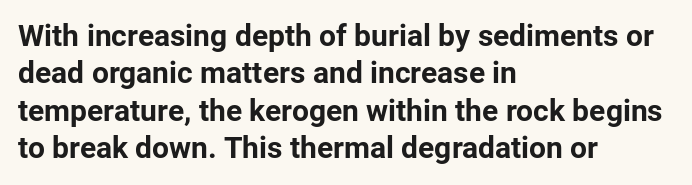
{"serif": "no", "italic": "no", "bold": "yes", "weight": "bold", "width": "normal", "stroke_contrast": "low", "x_height": "medium", "monospaced": "no", "underline": "no", "align": "left", "line_spacing": "normal", "line_spacing_ratio": 1.25, "letter_spacing": "normal", "letter_spacing_em": 0.0, "glyph_px": 30}
